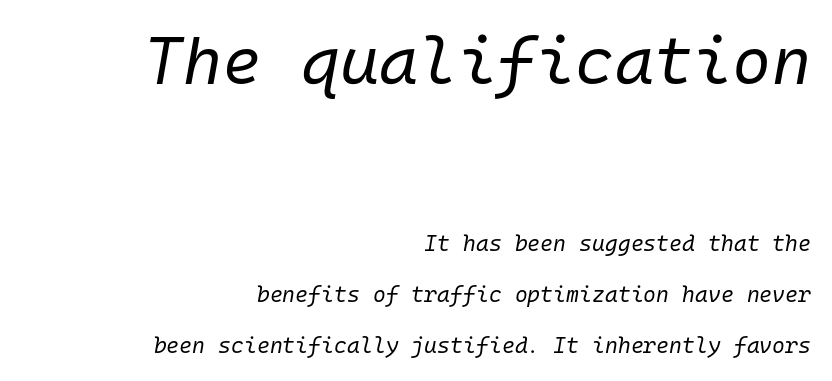
Note the uniform advance width — an 'i' takes as much space as an 'm'. This rendering features lettering with no underline. What stands out about the letter spacing? Nothing — it is the standard amount. The weight would be labelled regular, book, light, or lighter still. If you squint, the top block still reads clearly — it's the larger of the two. The vertical gap from one line to the next is large.
